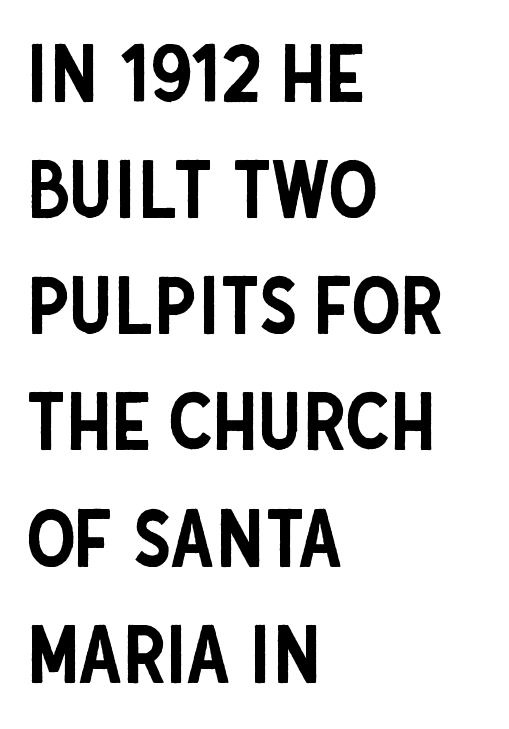
The typesetter chose a ragged-right arrangement here. Honestly, the row spacing looks completely unremarkable. The rendering keeps characters at their native spacing. This is sans-serif lettering, the kind often seen on screens and signage. Spacing verdict: proportional, widths tailored to each character.
